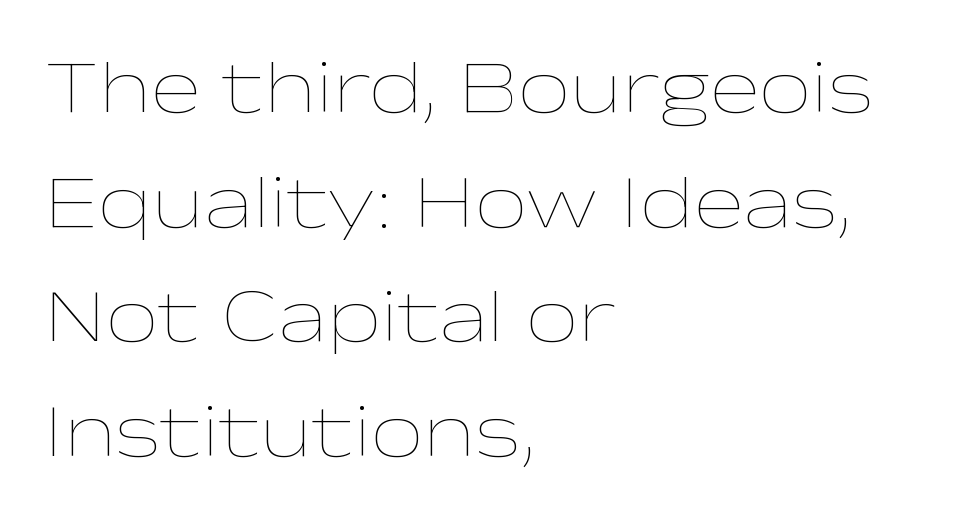
The image shows 75 px thin, wide type, upright; set left-aligned, normal line spacing (1.53x), normal letter spacing, not underlined; low stroke contrast and a medium x-height.
